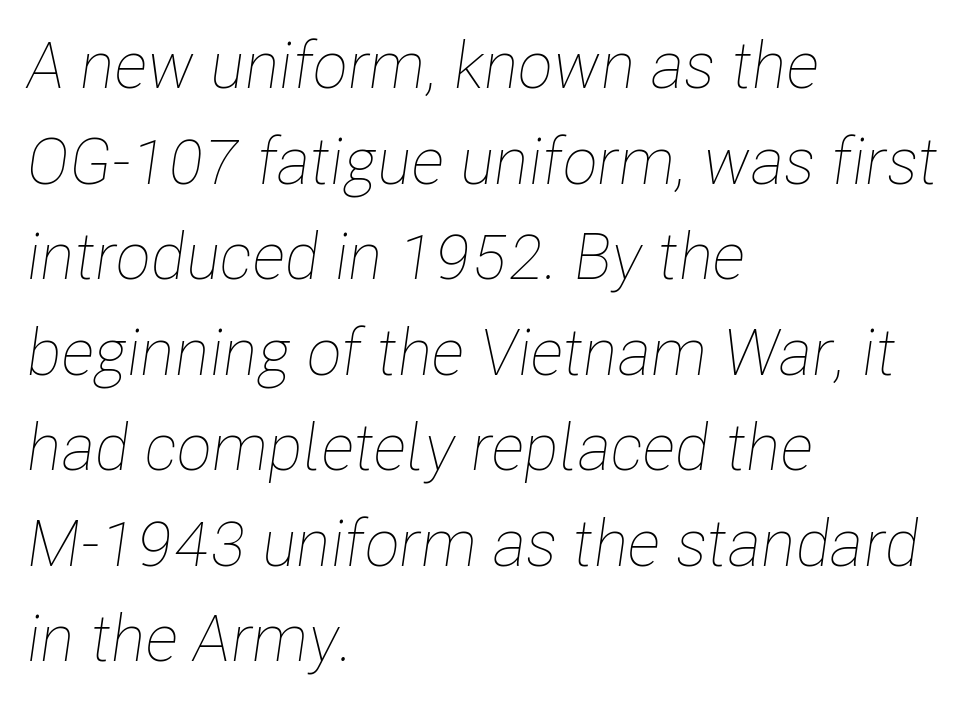
The passage shown is not bold in any degree. Look at the tracking — it's just the regular setting, nothing added. The specimen omits any rule beneath the text block's lines. The lines sit at an ordinary, default distance from one another. Do the characters align in a grid? No, the font is proportional.
